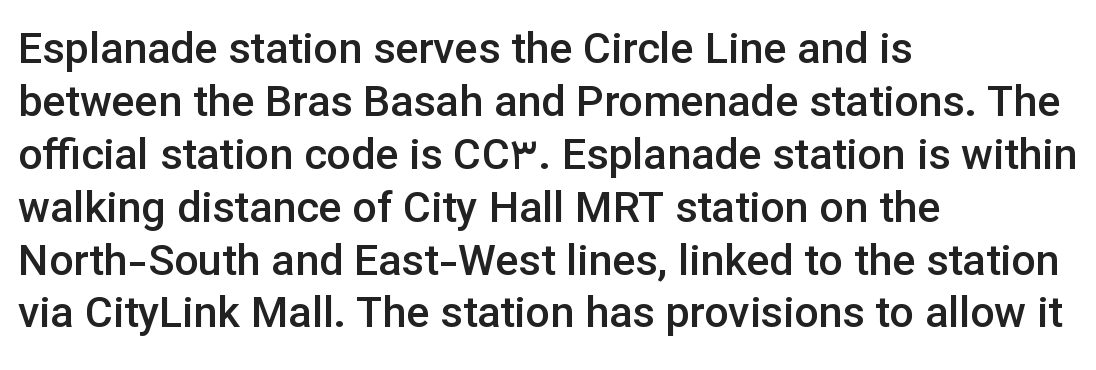
Q: Is the text bold? A: Semi-bold.
Q: Is the text italic (slanted)? A: No, it is upright.
Q: Is the typeface a serif or a sans-serif typeface? A: Sans-serif.
Q: Is the text underlined? A: No.
Q: How is the paragraph aligned? A: Left-aligned.
Q: Is the spacing between letters normal or unusually wide? A: Normal.
Q: Width (condensed, normal, or wide)? A: Normal.
Q: Stroke contrast? A: Low.
Q: x-height? A: Medium.
Q: Monospaced? A: No.
